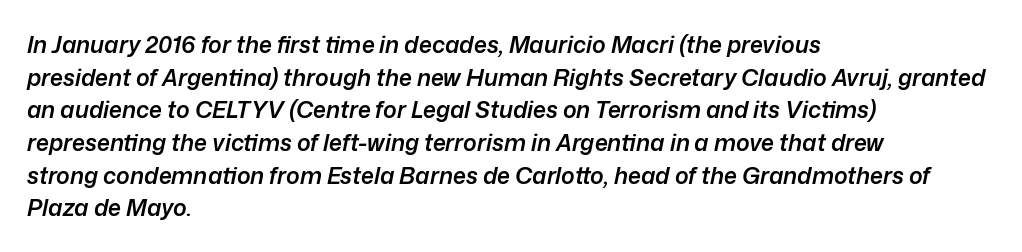
Q: Is the text bold? A: Semi-bold.
Q: Is the text italic (slanted)? A: Yes, it leans right by about 12 degrees.
Q: Is the text underlined? A: No.
Q: How is the paragraph aligned? A: Left-aligned.
Q: Is the spacing between letters normal or unusually wide? A: Normal.
Q: Is the spacing between lines tight, normal or loose? A: Normal.
